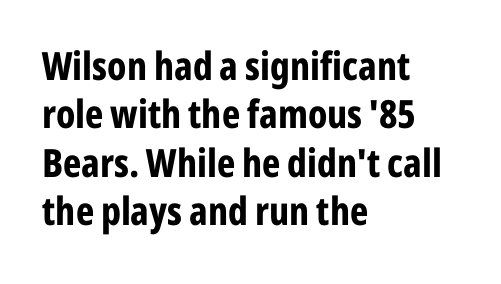
{"serif": "no", "italic": "no", "bold": "yes", "weight": "bold", "width": "condensed", "stroke_contrast": "low", "x_height": "medium", "monospaced": "no", "underline": "no", "align": "left", "line_spacing_ratio": 1.24, "letter_spacing": "normal", "letter_spacing_em": 0.0, "glyph_px": 39}
